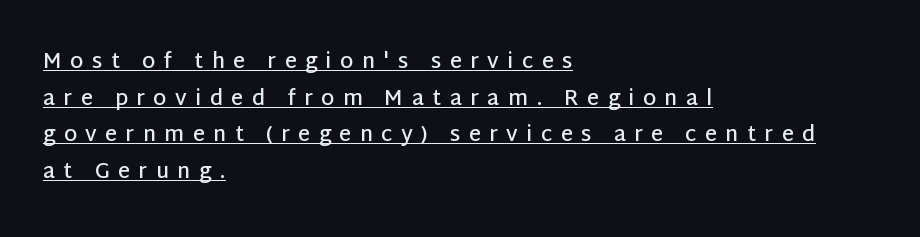
The typography opts for an upright posture over an oblique one. Weight check: semibold — heavier than regular, not quite bold. Decoration check: the copy is underlined. Line starts are locked; line ends wander. How are the letters spaced? Widely, with obvious added tracking.
